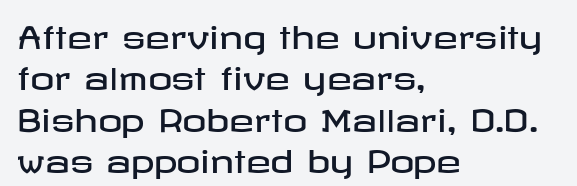
Just letters on the line, the space beneath them empty. Characters remain perfectly vertical along every line. To sum up the face: it is a sans, with no serifs. If you drew a ruler down the left edge, every line would touch it. The passage shown stacks its lines at a standard gap.
